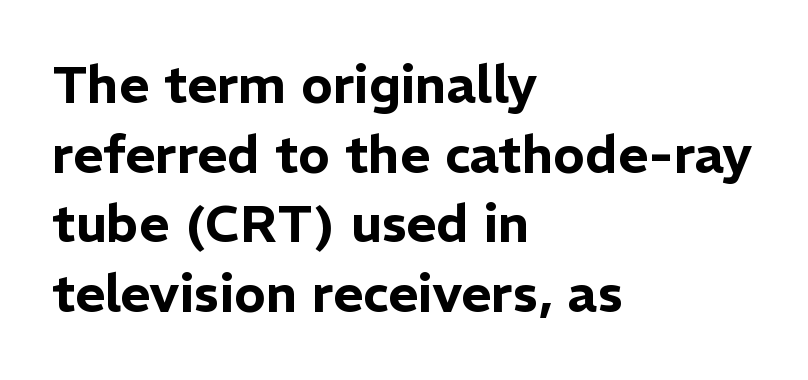
{"serif": "no", "italic": "no", "width": "normal", "stroke_contrast": "low", "x_height": "medium", "monospaced": "no", "underline": "no", "align": "left", "line_spacing": "normal", "line_spacing_ratio": 1.34, "letter_spacing": "normal", "letter_spacing_em": 0.0, "glyph_px": 52}
